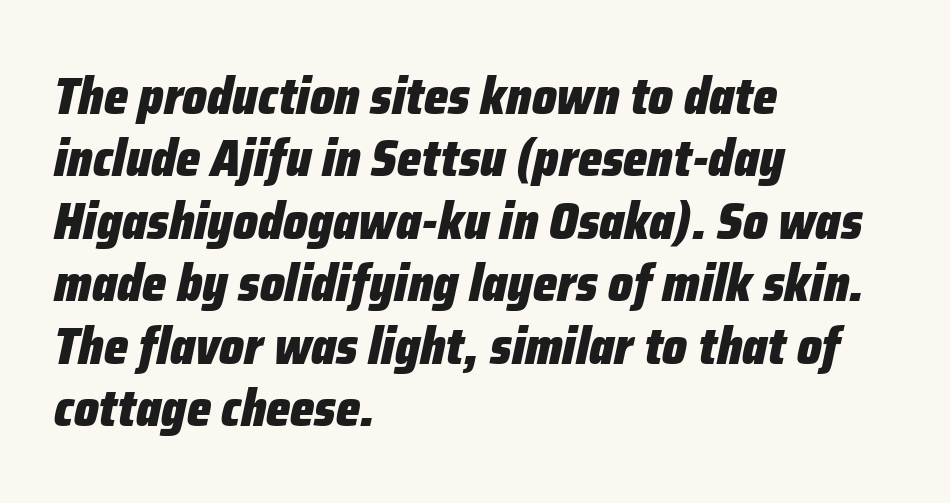
Q: Is the text bold? A: Yes.
Q: Is the text italic (slanted)? A: Yes, it leans right by about 12 degrees.
Q: Is the text underlined? A: No.
Q: How is the paragraph aligned? A: Left-aligned.
Q: Is the spacing between letters normal or unusually wide? A: Normal.
Q: Width (condensed, normal, or wide)? A: Condensed.
Q: Stroke contrast? A: Low.
Q: x-height? A: Medium.
Q: Monospaced? A: No.
